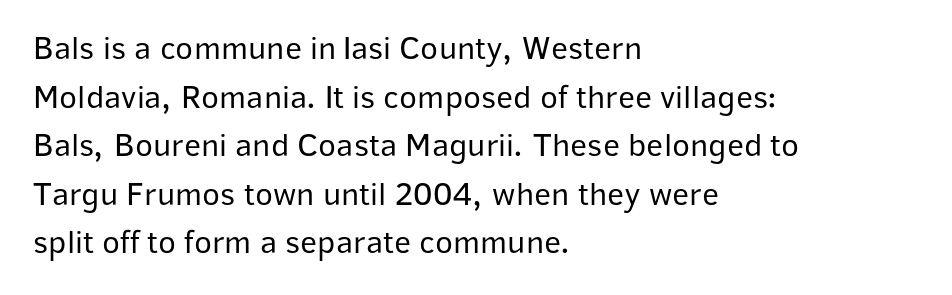
The image shows 33 px regular-weight sans-serif type, upright; set left-aligned, normal line spacing (1.47x), normal letter spacing, not underlined; low stroke contrast and a medium x-height.
